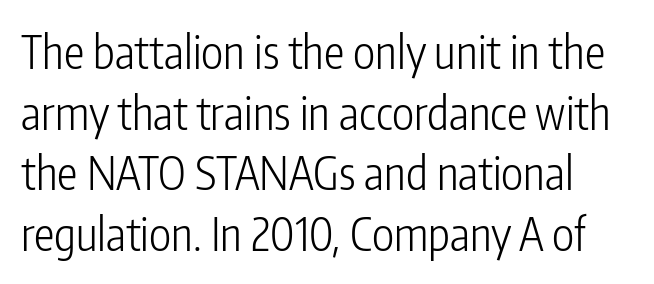
Q: Is the text bold? A: No.
Q: Is the text italic (slanted)? A: No, it is upright.
Q: Is the typeface a serif or a sans-serif typeface? A: Sans-serif.
Q: Is the text underlined? A: No.
Q: Is the spacing between letters normal or unusually wide? A: Normal.
Q: Is the spacing between lines tight, normal or loose? A: Normal.
Q: Width (condensed, normal, or wide)? A: Condensed.
Q: Stroke contrast? A: Low.
Q: x-height? A: Medium.
Q: Monospaced? A: No.
